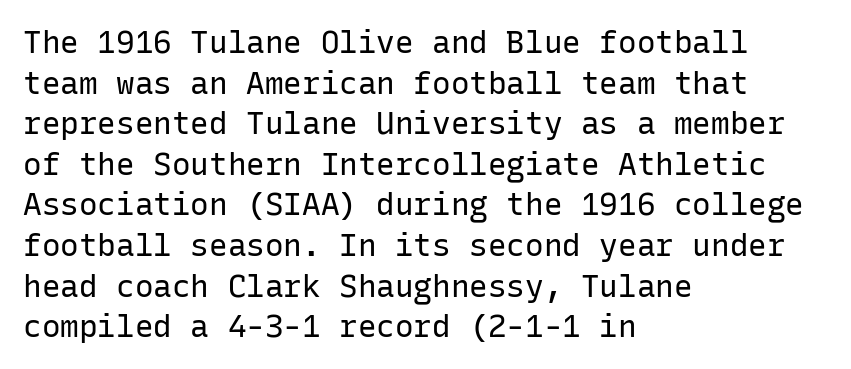
The image shows 31 px regular-weight sans-serif type, upright, monospaced; set left-aligned, normal line spacing (1.31x), normal letter spacing, not underlined; low stroke contrast and a medium x-height.
